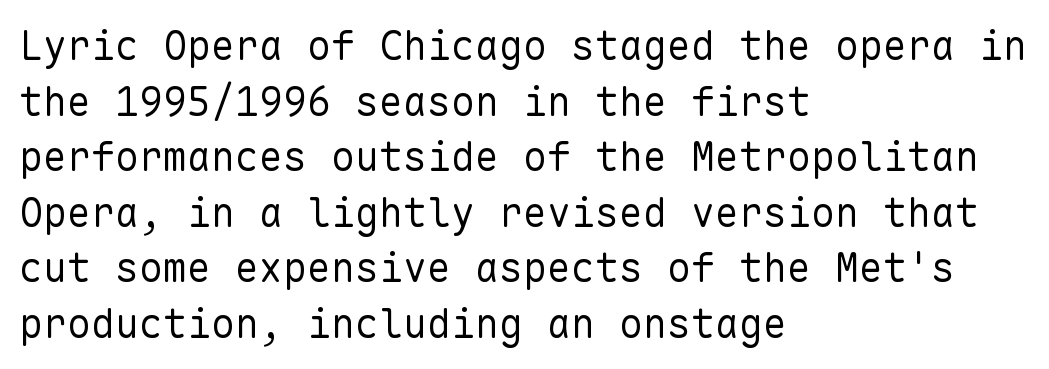
{"serif": "no", "italic": "no", "bold": "no", "weight": "regular", "width": "normal", "stroke_contrast": "low", "x_height": "medium", "monospaced": "yes", "underline": "no", "align": "left", "line_spacing": "normal", "line_spacing_ratio": 1.39, "letter_spacing": "normal", "letter_spacing_em": 0.0, "glyph_px": 40}
